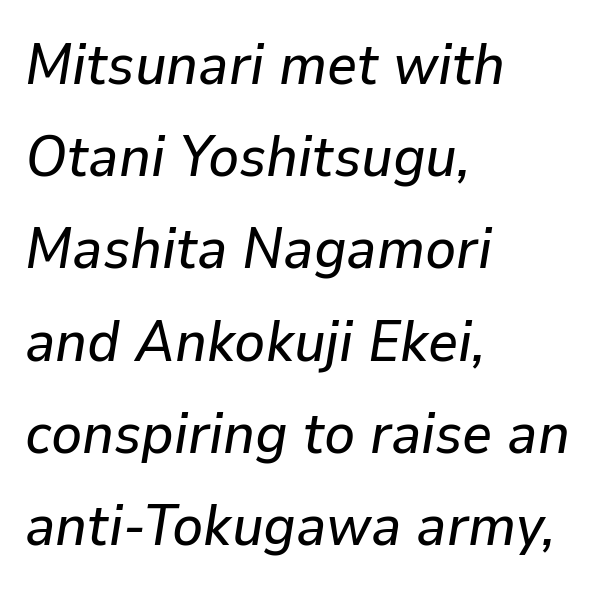
{"italic": "yes", "lean": "right", "slant_degrees": 9, "width": "normal", "stroke_contrast": "low", "x_height": "medium", "monospaced": "no", "underline": "no", "align": "left", "line_spacing": "normal", "line_spacing_ratio": 1.59, "letter_spacing": "normal", "letter_spacing_em": 0.0, "glyph_px": 58}
